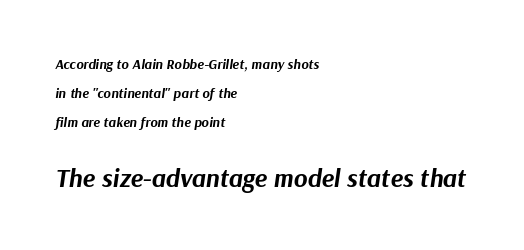
Q: Is the text bold? A: Yes.
Q: Is the text italic (slanted)? A: Yes, it leans right by about 9 degrees.
Q: Is the text underlined? A: No.
Q: How is the paragraph aligned? A: Left-aligned.
Q: Is the spacing between letters normal or unusually wide? A: Normal.
Q: Is the spacing between lines tight, normal or loose? A: Loose.
Q: Which block of text is set in a larger size, the first (top) or the second (bottom)? A: The second (bottom) one.
